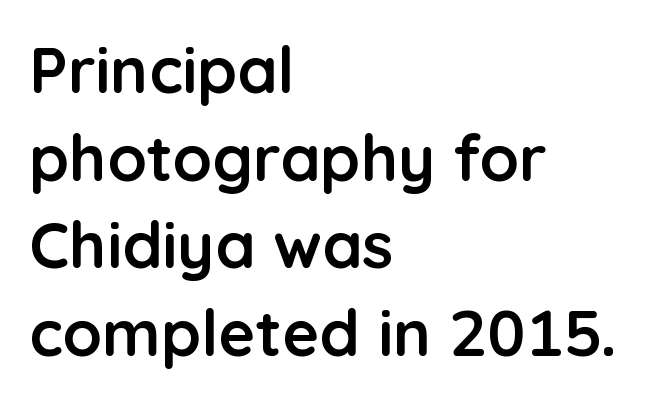
On the weight axis this lands at bold, roughly 700. The specimen reads as upright at a glance. Just letters on the line, the space beneath them empty. The gaps between neighbouring characters are ordinary and unremarkable.
